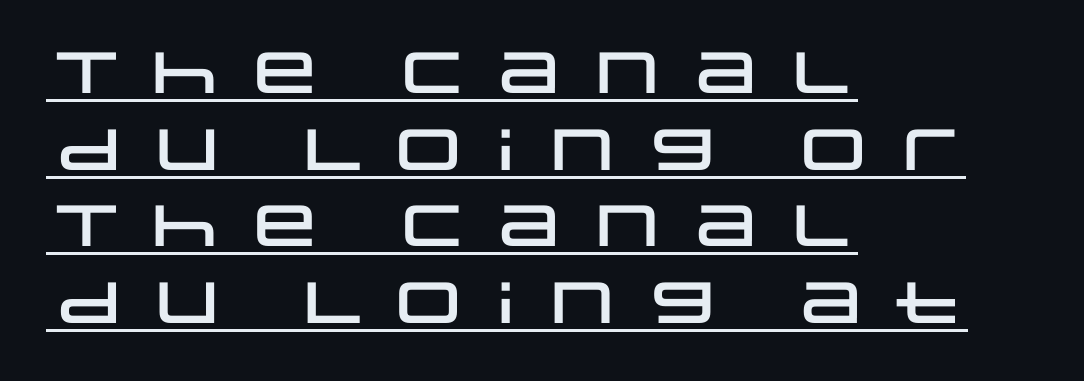
Q: Is the text italic (slanted)? A: No, it is upright.
Q: Is the typeface a serif or a sans-serif typeface? A: Sans-serif.
Q: Is the text underlined? A: Yes.
Q: How is the paragraph aligned? A: Left-aligned.
Q: Is the spacing between letters normal or unusually wide? A: Unusually wide.
Q: Is the spacing between lines tight, normal or loose? A: Normal.
Q: Width (condensed, normal, or wide)? A: Wide.
Q: Stroke contrast? A: Low.
Q: x-height? A: Large.
Q: Monospaced? A: No.
